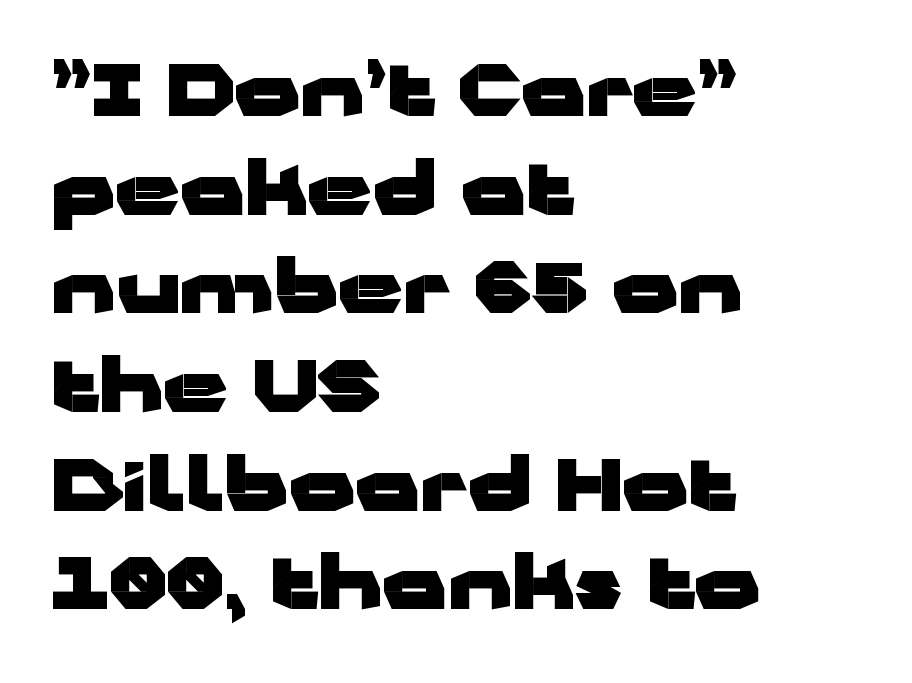
{"serif": "no", "italic": "no", "bold": "yes", "weight": "heavy", "width": "wide", "stroke_contrast": "low", "x_height": "medium", "monospaced": "no", "underline": "no", "align": "left", "line_spacing": "normal", "line_spacing_ratio": 1.37, "letter_spacing": "normal", "letter_spacing_em": 0.0, "glyph_px": 72}
